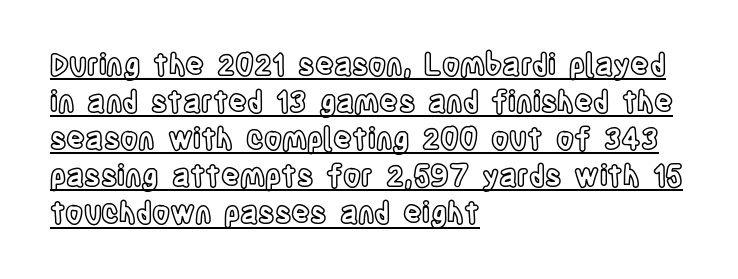
{"italic": "no", "width": "condensed", "x_height": "large", "monospaced": "no", "underline": "yes", "align": "left", "line_spacing": "normal", "line_spacing_ratio": 1.28, "letter_spacing": "normal", "letter_spacing_em": 0.0, "glyph_px": 29}
